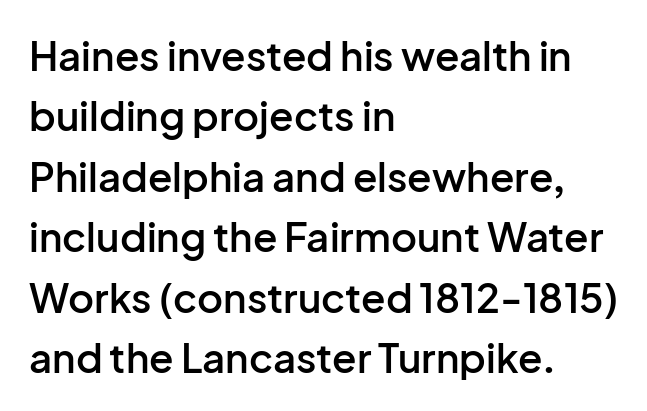
This is the regular roman posture of the typeface. Vertically, the passage feels balanced, rows spaced as you'd expect. Standard letterfit; no display-style spreading of the glyphs. A sans-serif font was chosen for this passage.
